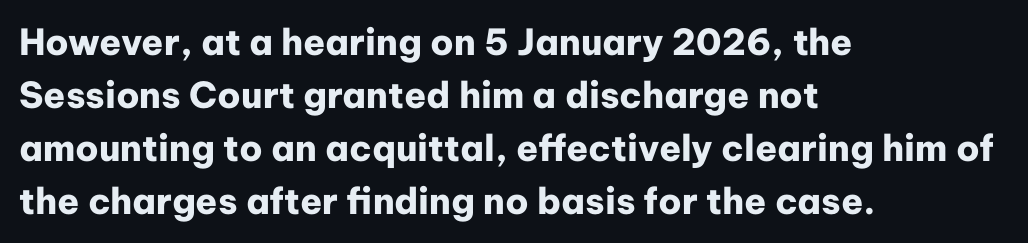
{"serif": "no", "italic": "no", "bold": "yes", "weight": "heavy", "width": "normal", "stroke_contrast": "low", "x_height": "medium", "monospaced": "no", "underline": "no", "align": "left", "line_spacing": "normal", "line_spacing_ratio": 1.47, "letter_spacing": "normal", "letter_spacing_em": 0.0, "glyph_px": 36}
